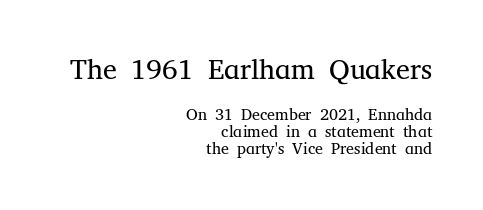
In terms of letterspacing, this is plain default setting. The passage shown stacks its lines with hardly any gap. Quick note: underline off. Upright lettering throughout. The rendering anchors every line to the right-hand side.
